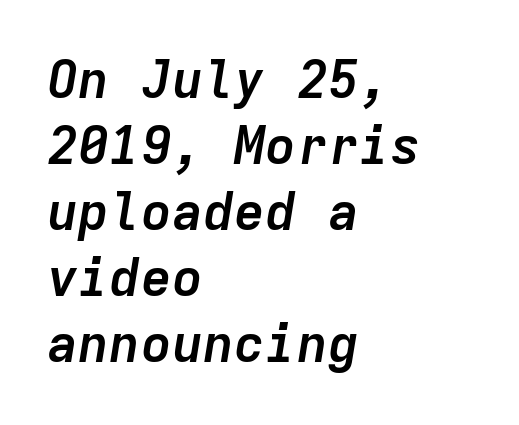
Do the characters align in a grid? Yes, the font is monospaced. Left-aligned paragraph, ragged on the right. Glyph-to-glyph distance matches everyday printed text. The baseline area is clear.
